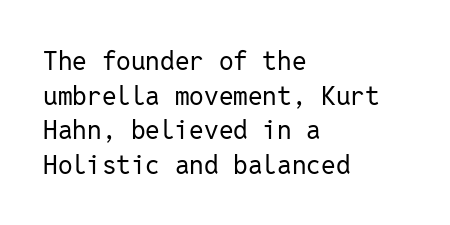
{"italic": "no", "bold": "no", "underline": "no", "align": "left", "line_spacing": "normal", "line_spacing_ratio": 1.33, "letter_spacing": "normal", "letter_spacing_em": 0.0, "glyph_px": 26}
